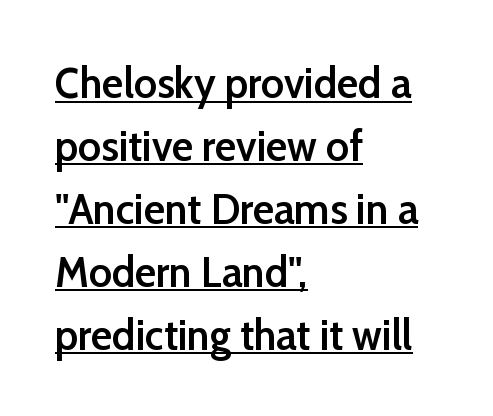
{"serif": "no", "italic": "no", "bold": "semi", "weight": "semibold", "width": "normal", "stroke_contrast": "low", "x_height": "medium", "monospaced": "no", "underline": "yes", "align": "left", "line_spacing": "normal", "line_spacing_ratio": 1.43, "letter_spacing": "normal", "letter_spacing_em": 0.0, "glyph_px": 44}
